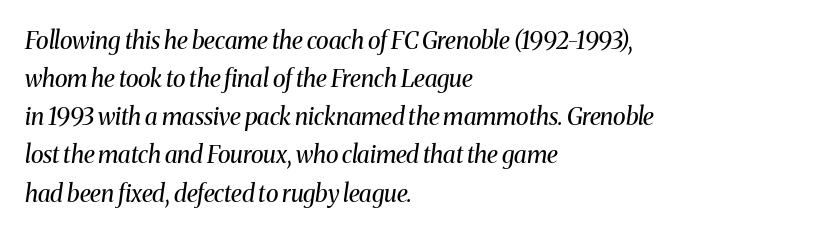
The image shows 24 px text type, italic (leaning right); set left-aligned, normal line spacing (1.59x), normal letter spacing, not underlined.
